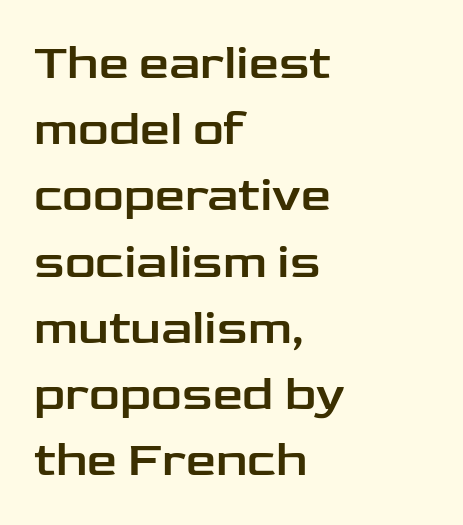
In terms of letterform style, serifs are entirely absent. The gaps between neighbouring characters are ordinary and unremarkable. Posture: upright roman. The space beneath each line is pristine and unruled.
